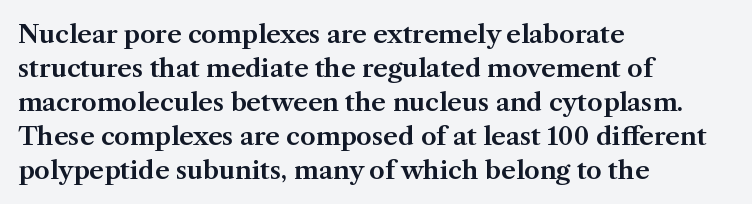
The image shows 25 px text type, upright; set left-aligned, normal line spacing (1.36x), normal letter spacing, not underlined.
